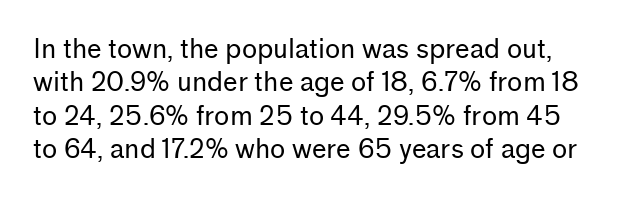
The image shows 26 px text type, upright; set normal line spacing (1.28x), normal letter spacing, not underlined.
